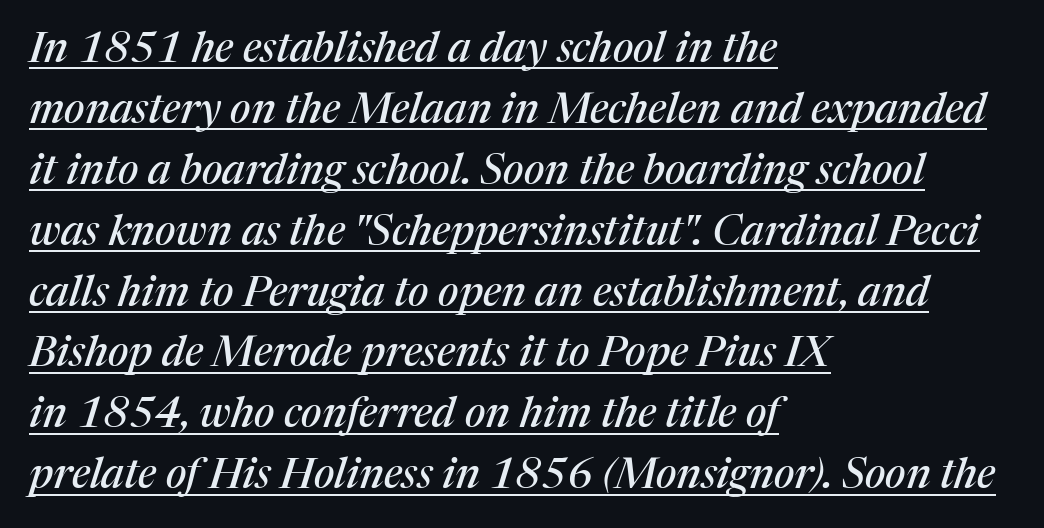
Q: Is the text italic (slanted)? A: Yes, it leans right by about 17 degrees.
Q: Is the typeface a serif or a sans-serif typeface? A: Serif.
Q: Is the text underlined? A: Yes.
Q: How is the paragraph aligned? A: Left-aligned.
Q: Is the spacing between letters normal or unusually wide? A: Normal.
Q: Is the spacing between lines tight, normal or loose? A: Normal.
Q: Width (condensed, normal, or wide)? A: Normal.
Q: Stroke contrast? A: Medium.
Q: x-height? A: Medium.
Q: Monospaced? A: No.
